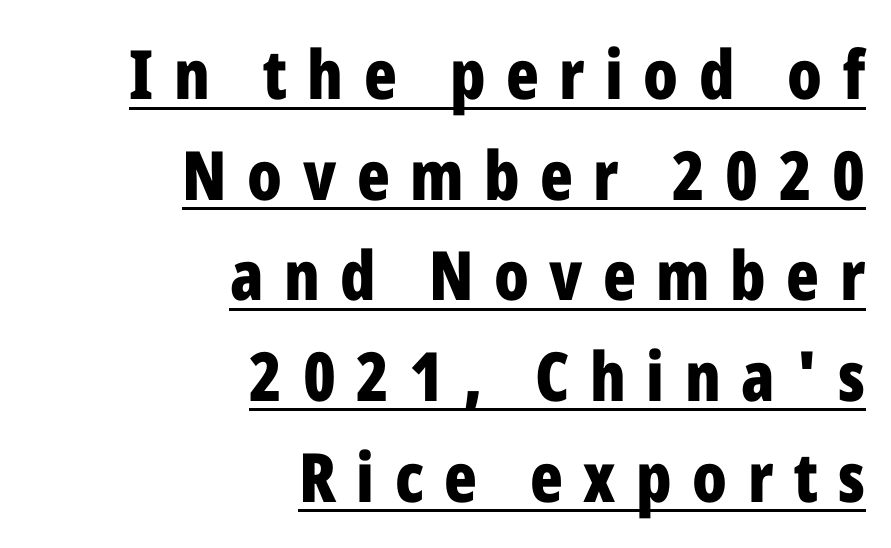
Q: Is the text bold? A: Yes.
Q: Is the text italic (slanted)? A: No, it is upright.
Q: Is the typeface a serif or a sans-serif typeface? A: Sans-serif.
Q: Is the text underlined? A: Yes.
Q: How is the paragraph aligned? A: Right-aligned.
Q: Is the spacing between letters normal or unusually wide? A: Unusually wide.
Q: Is the spacing between lines tight, normal or loose? A: Normal.
Q: Width (condensed, normal, or wide)? A: Condensed.
Q: Stroke contrast? A: Low.
Q: x-height? A: Medium.
Q: Monospaced? A: No.
